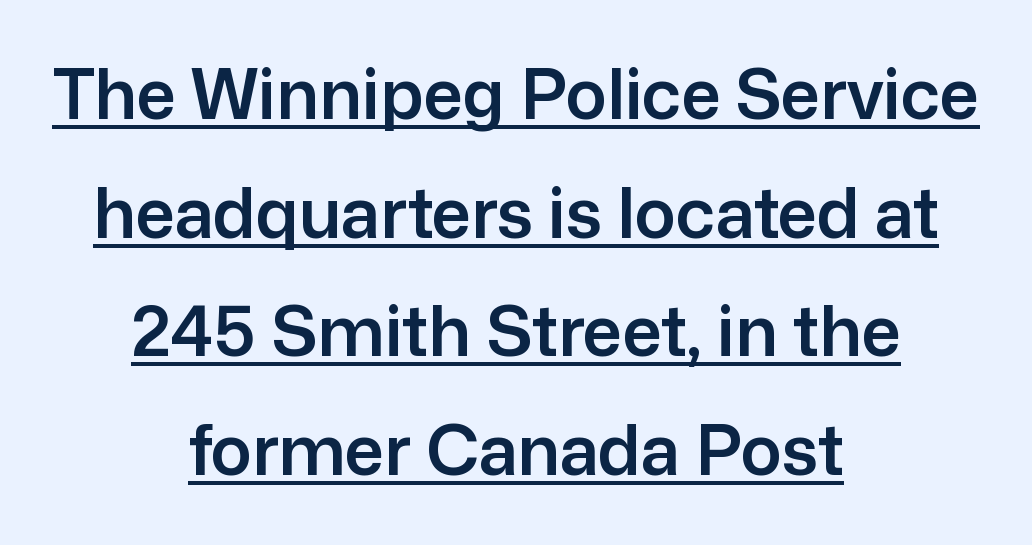
These lines are rendered in a variable-pitch font. Observe the ordinary spacing: letters are neighbours, not strangers. The passage shown is typeset with a sans-serif family. Underline: present. Every row of glyphs is offset so its center matches the block's center.
